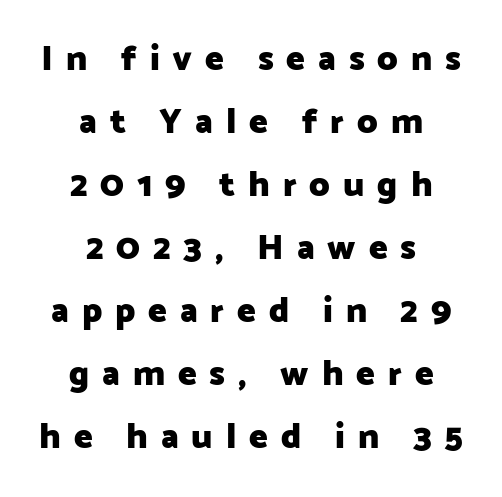
{"serif": "no", "italic": "no", "bold": "yes", "weight": "heavy", "width": "normal", "stroke_contrast": "low", "x_height": "medium", "monospaced": "no", "underline": "no", "align": "center", "line_spacing_ratio": 1.8, "letter_spacing": "wide", "letter_spacing_em": 0.37, "glyph_px": 35}
